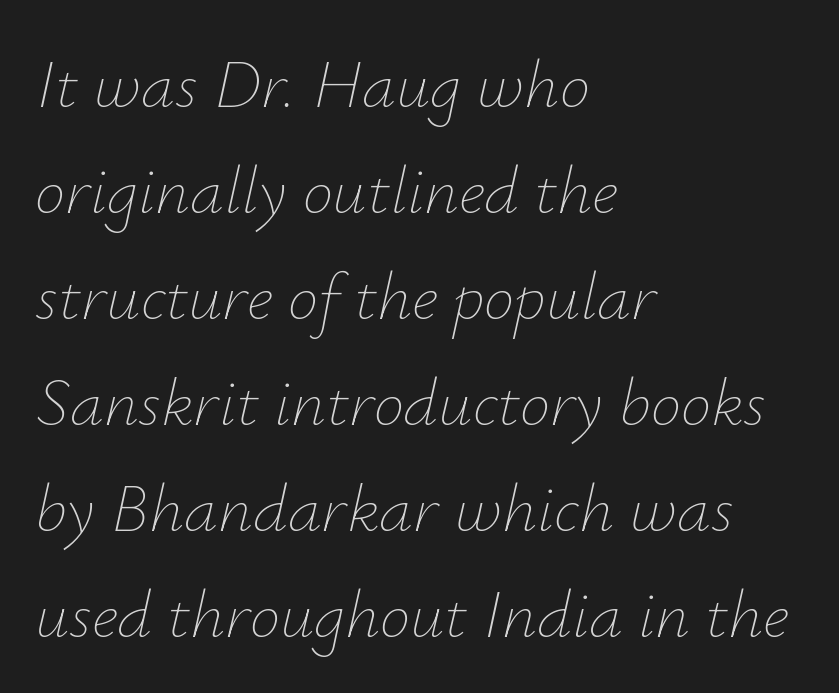
Q: Is the text bold? A: No.
Q: Is the text italic (slanted)? A: Yes, it leans right by about 12 degrees.
Q: Is the text underlined? A: No.
Q: How is the paragraph aligned? A: Left-aligned.
Q: Is the spacing between letters normal or unusually wide? A: Normal.
Q: Is the spacing between lines tight, normal or loose? A: Normal.
Q: Width (condensed, normal, or wide)? A: Normal.
Q: Stroke contrast? A: Low.
Q: x-height? A: Small.
Q: Monospaced? A: No.
